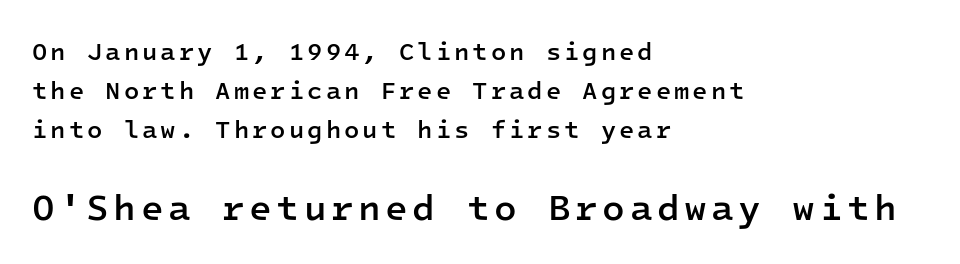
The image shows 37 px semibold sans-serif type, upright, monospaced; set left-aligned, normal line spacing (1.57x), not underlined; the second (bottom) block is 1.48x larger; low stroke contrast and a medium x-height.
